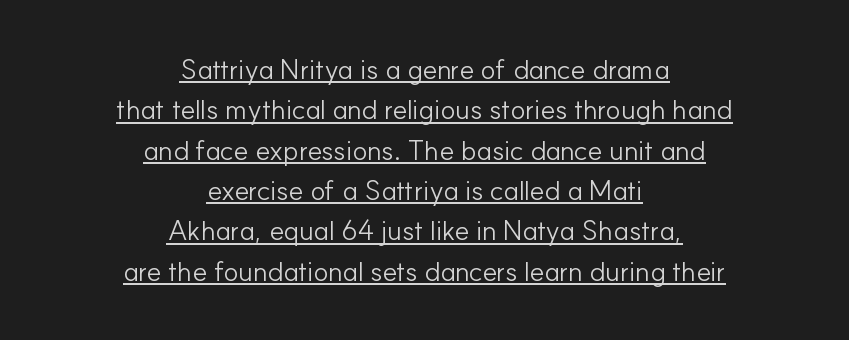
{"serif": "no", "italic": "no", "bold": "no", "weight": "light", "width": "normal", "stroke_contrast": "low", "x_height": "small", "monospaced": "no", "underline": "yes", "align": "center", "line_spacing": "normal", "line_spacing_ratio": 1.44, "letter_spacing": "normal", "letter_spacing_em": 0.0, "glyph_px": 28}
